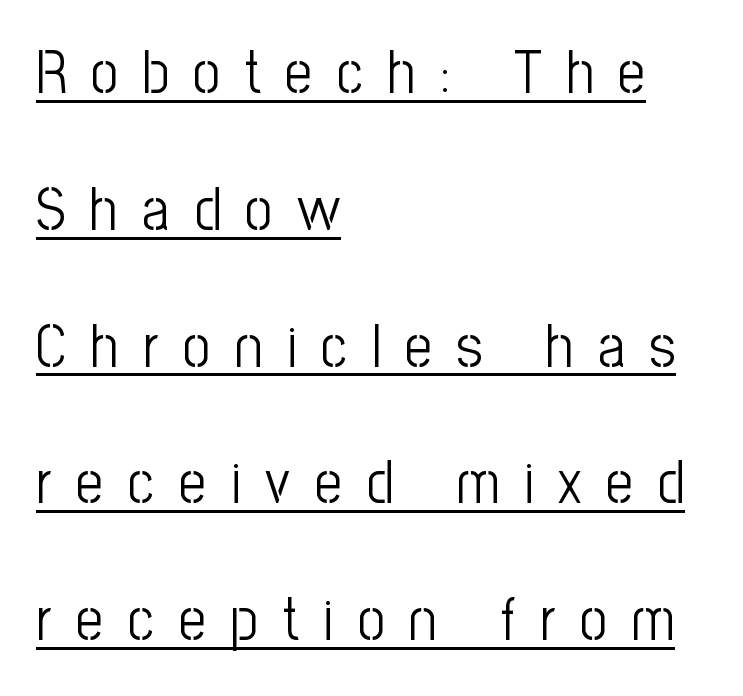
A roman cut, with each character standing at attention. In terms of leading, this rendering errs on the spacious side. Horizontal alignment here is leftward, the default for most running prose. Here the designer chose a conventional face with non-uniform glyph widths.
